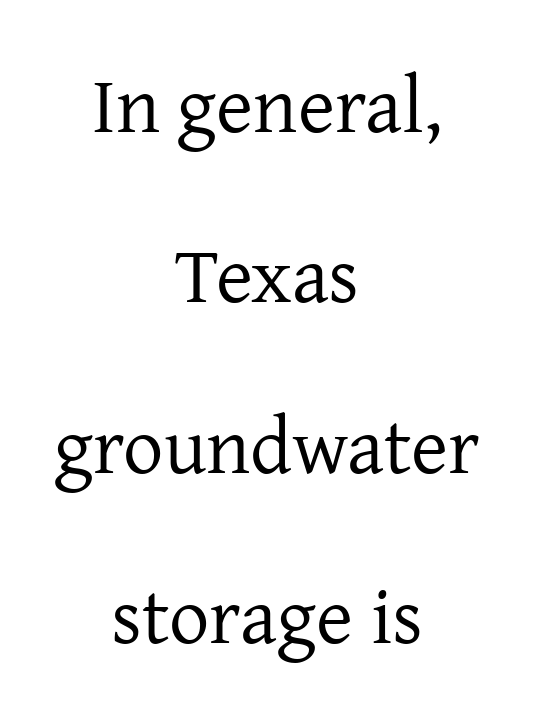
The image shows 80 px regular-weight serif type, upright; set centered, loose line spacing (2.13x), normal letter spacing, not underlined; low stroke contrast and a medium x-height.
